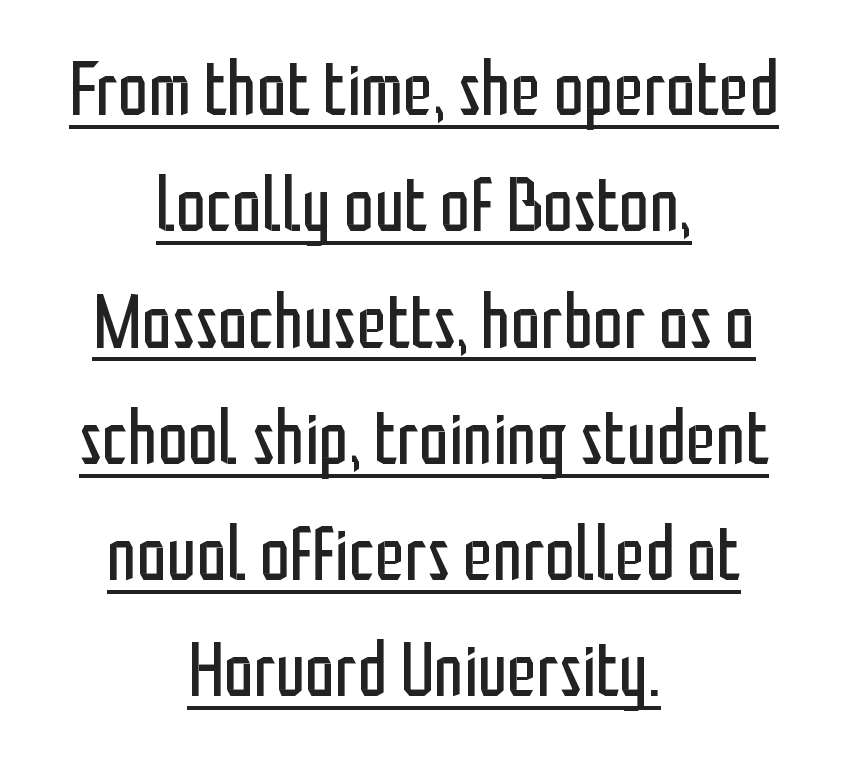
No italicization has been applied; the sample stays upright. Think of a printed novel: that variable character pitch is what you see here. A typesetter would label this face a sans. One-word summary of the alignment: center. No extra tracking has been applied to these lines. Notice how a bar underscores the lettering throughout.
